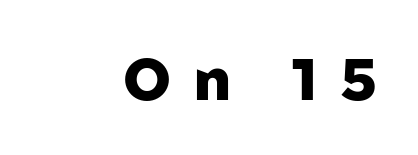
The image shows 58 px heavy sans-serif type, upright; set unusually wide letter spacing (+0.39 em), not underlined; low stroke contrast and a medium x-height.
